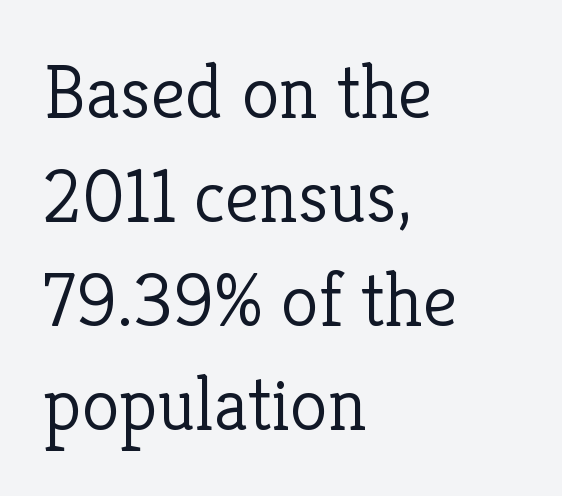
No extra ink here — the face is not bold. Vertical strokes here are truly vertical. The specimen omits any rule beneath the text block's lines. The setting favours the left margin, as ordinary paragraphs usually do. In terms of letterform style, serifs are clearly present.
